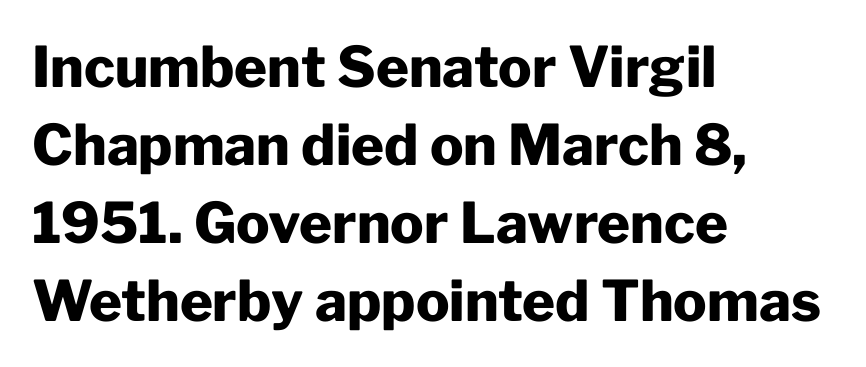
The image shows 56 px heavy sans-serif type, upright; set left-aligned, normal line spacing (1.39x), normal letter spacing, not underlined; low stroke contrast and a medium x-height.
